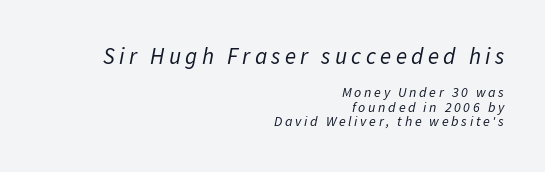
{"italic": "yes", "lean": "right", "slant_degrees": 11, "bold": "no", "underline": "no", "align": "right", "line_spacing": "tight", "line_spacing_ratio": 1.04, "larger_block": "first", "size_ratio": 1.64, "glyph_px": 23}
